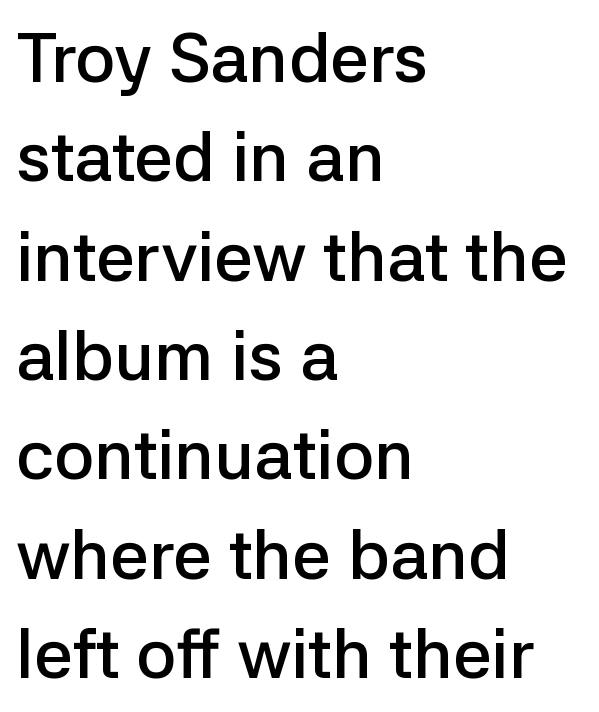
The image shows 69 px semibold sans-serif type, upright; set left-aligned, normal line spacing (1.44x), normal letter spacing, not underlined; low stroke contrast and a medium x-height.
